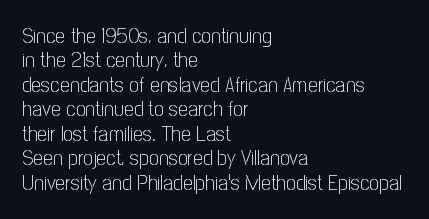
Q: Is the text bold? A: No.
Q: Is the text italic (slanted)? A: No, it is upright.
Q: Is the text underlined? A: No.
Q: How is the paragraph aligned? A: Left-aligned.
Q: Is the spacing between letters normal or unusually wide? A: Normal.
Q: Is the spacing between lines tight, normal or loose? A: Tight.
